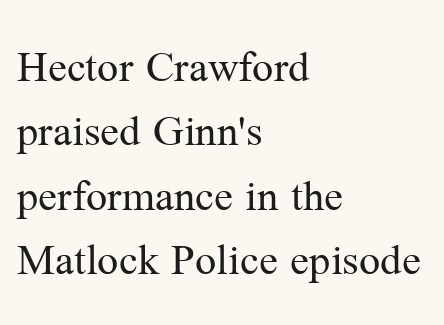
{"serif": "yes", "italic": "no", "bold": "no", "weight": "regular", "width": "normal", "stroke_contrast": "medium", "x_height": "medium", "monospaced": "no", "underline": "no", "align": "left", "line_spacing": "normal", "line_spacing_ratio": 1.37, "letter_spacing": "normal", "letter_spacing_em": 0.0, "glyph_px": 47}
